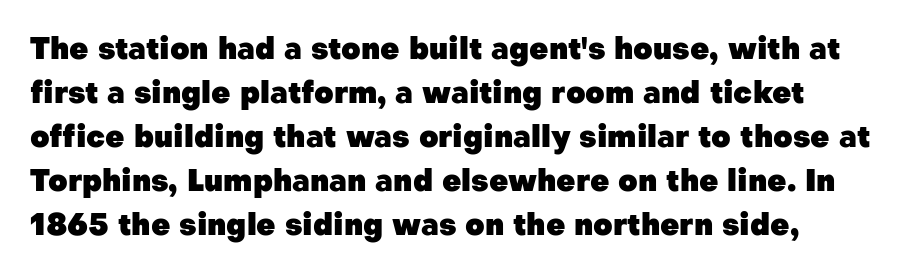
You could call the tracking neutral — neither tight nor loose. Every letter is thick-stroked: bold, no question. A typesetter would label this face a sans. What's the leading like? Ordinary, nothing unusual. This sample has the flowing, uneven cadence of proportional lettering.
